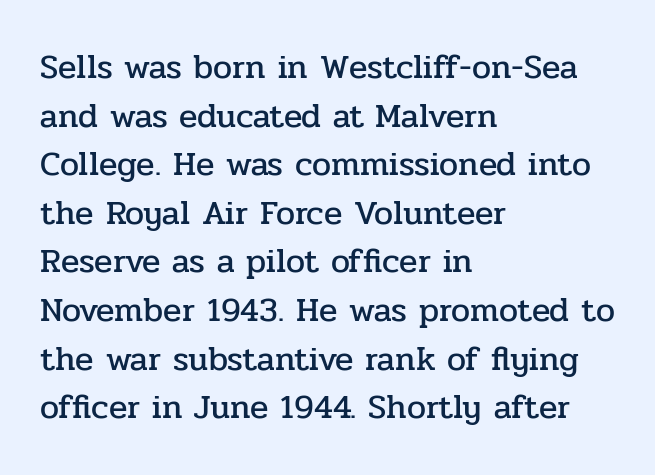
The image shows 34 px serif type, upright; set left-aligned, normal line spacing (1.43x), normal letter spacing, not underlined; low stroke contrast and a medium x-height.
